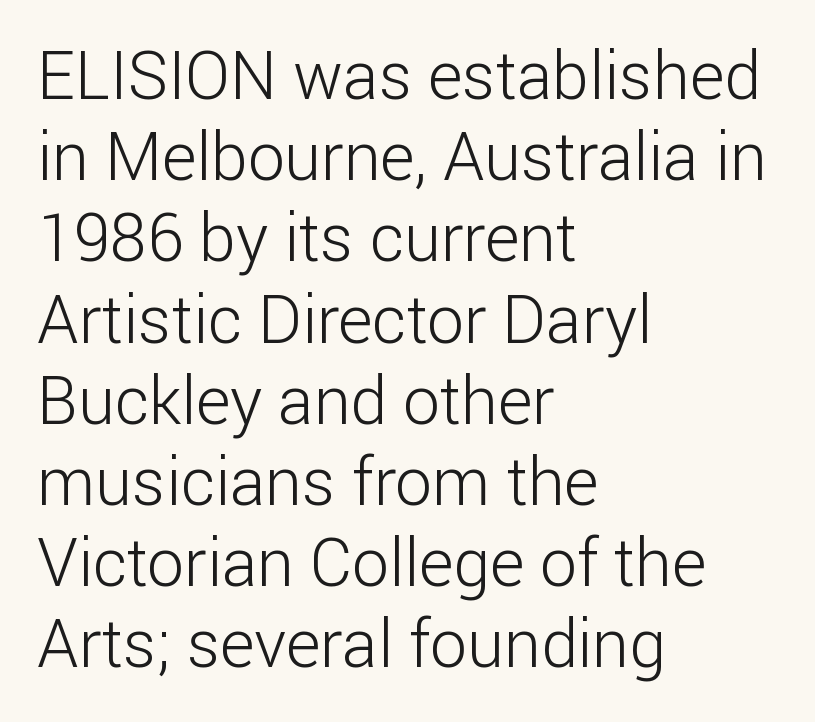
{"serif": "no", "italic": "no", "bold": "no", "weight": "light", "width": "normal", "stroke_contrast": "low", "x_height": "medium", "monospaced": "no", "underline": "no", "align": "left", "line_spacing_ratio": 1.23, "letter_spacing": "normal", "letter_spacing_em": 0.0, "glyph_px": 66}
